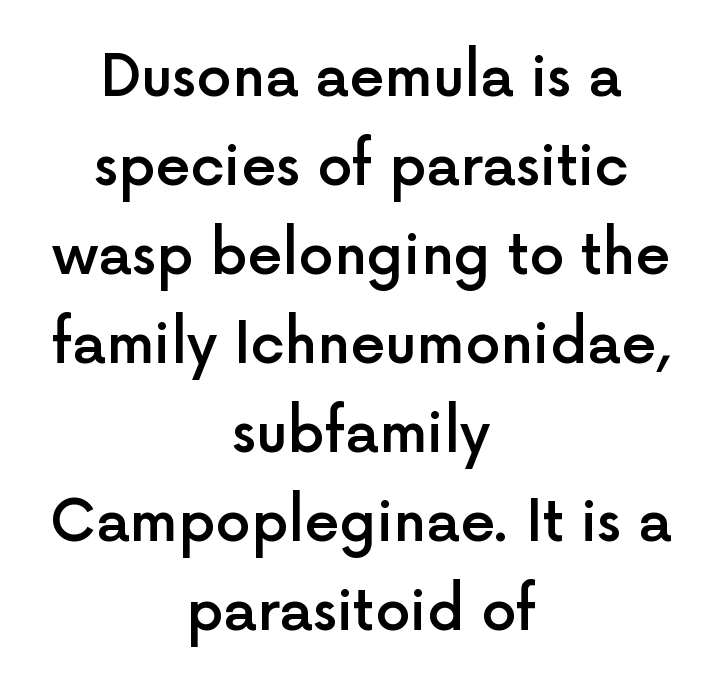
Q: Is the text bold? A: Semi-bold.
Q: Is the text italic (slanted)? A: No, it is upright.
Q: Is the typeface a serif or a sans-serif typeface? A: Sans-serif.
Q: Is the text underlined? A: No.
Q: How is the paragraph aligned? A: Centered.
Q: Is the spacing between letters normal or unusually wide? A: Normal.
Q: Is the spacing between lines tight, normal or loose? A: Normal.
Q: Width (condensed, normal, or wide)? A: Normal.
Q: x-height? A: Medium.
Q: Monospaced? A: No.
